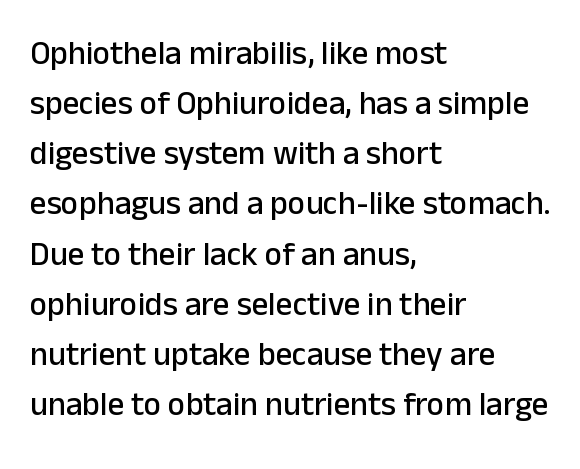
{"serif": "no", "italic": "no", "width": "normal", "stroke_contrast": "low", "x_height": "medium", "monospaced": "no", "underline": "no", "align": "left", "line_spacing": "normal", "line_spacing_ratio": 1.52, "letter_spacing": "normal", "letter_spacing_em": 0.0, "glyph_px": 33}
